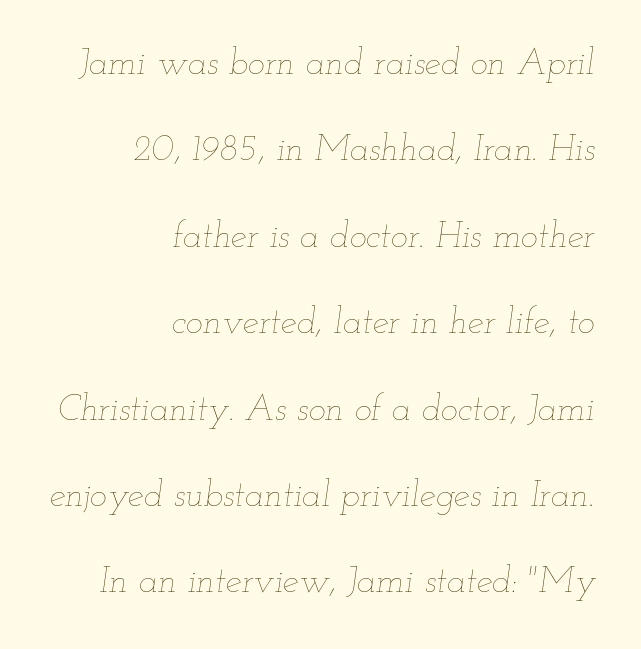
Q: Is the text bold? A: No.
Q: Is the text italic (slanted)? A: Yes, it leans right by about 12 degrees.
Q: Is the text underlined? A: No.
Q: How is the paragraph aligned? A: Right-aligned.
Q: Is the spacing between letters normal or unusually wide? A: Normal.
Q: Is the spacing between lines tight, normal or loose? A: Loose.
Q: Width (condensed, normal, or wide)? A: Wide.
Q: Stroke contrast? A: Low.
Q: x-height? A: Small.
Q: Monospaced? A: No.
